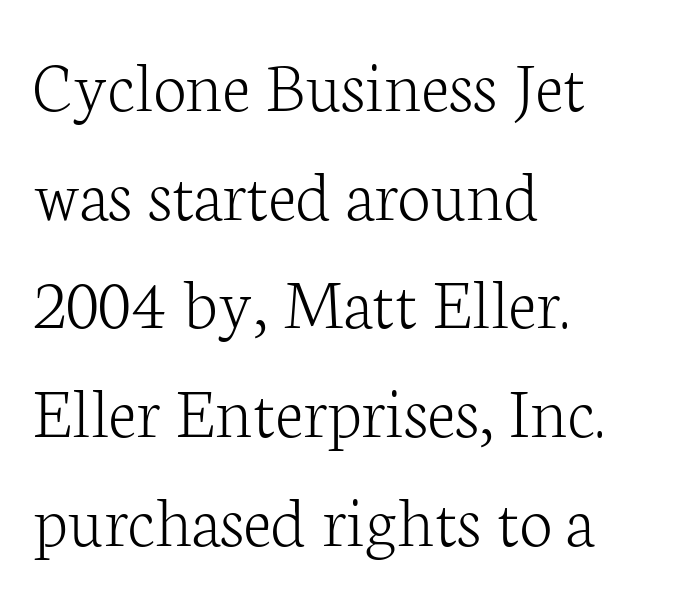
The image shows 75 px light serif type, upright; set left-aligned, normal line spacing (1.45x), normal letter spacing, not underlined; low stroke contrast and a medium x-height.
